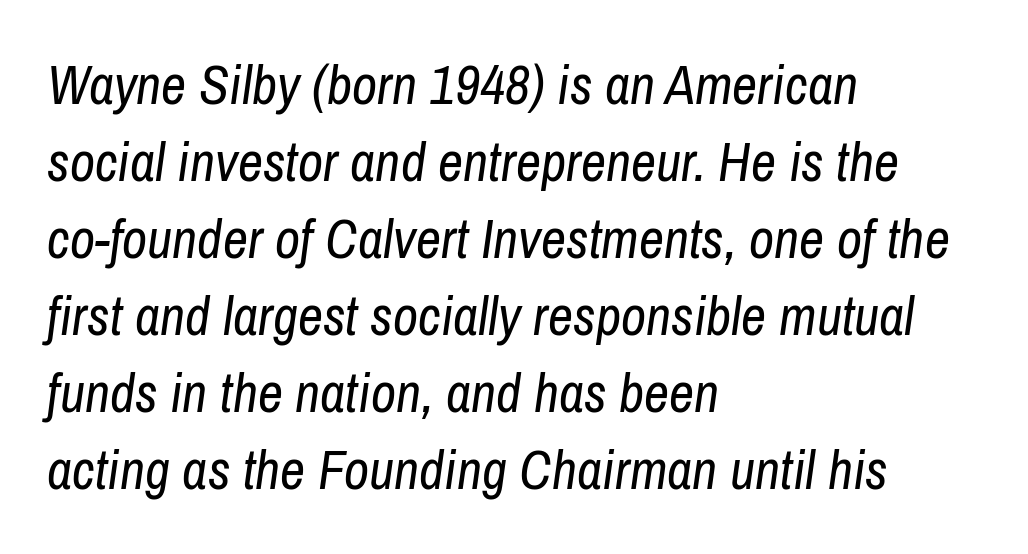
Compared with ordinary roman type, these characters are visibly tilted. Horizontal alignment here is leftward, the default for most running prose. Summary of vertical rhythm: regular, with standard interline spacing. The letters advance in unequal steps, a hallmark of proportional type.
